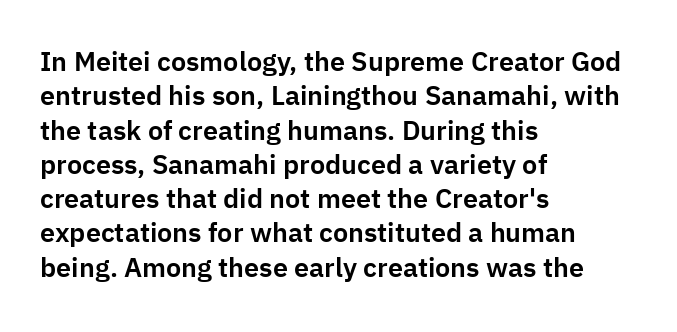
The image shows 27 px text type, upright; set left-aligned, normal line spacing (1.27x), normal letter spacing, not underlined.
